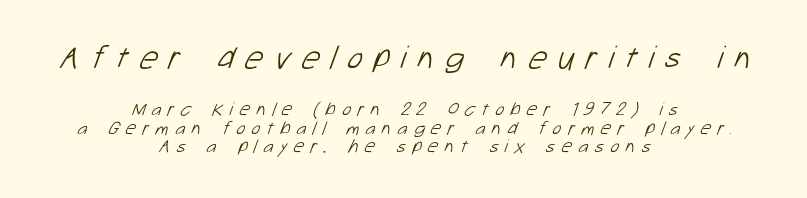
{"serif": "no", "bold": "no", "weight": "light", "width": "normal", "stroke_contrast": "low", "x_height": "medium", "monospaced": "no", "underline": "no", "align": "center", "line_spacing": "tight", "line_spacing_ratio": 0.97, "letter_spacing": "wide", "letter_spacing_em": 0.33, "larger_block": "first", "size_ratio": 1.74, "glyph_px": 33}
